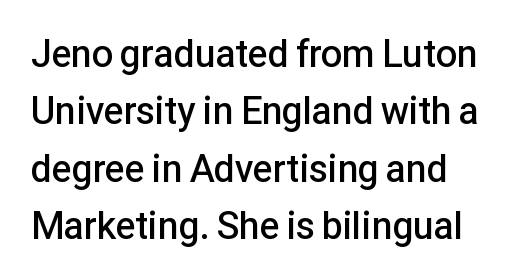
{"serif": "no", "italic": "no", "bold": "semi", "weight": "semibold", "width": "normal", "stroke_contrast": "low", "x_height": "medium", "monospaced": "no", "underline": "no", "line_spacing": "normal", "line_spacing_ratio": 1.51, "letter_spacing": "normal", "letter_spacing_em": 0.0, "glyph_px": 38}
